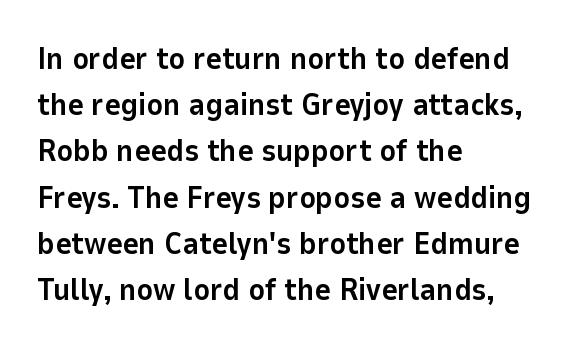
Q: Is the text bold? A: Yes.
Q: Is the text italic (slanted)? A: No, it is upright.
Q: Is the typeface a serif or a sans-serif typeface? A: Sans-serif.
Q: Is the text underlined? A: No.
Q: How is the paragraph aligned? A: Left-aligned.
Q: Is the spacing between letters normal or unusually wide? A: Normal.
Q: Is the spacing between lines tight, normal or loose? A: Normal.
Q: Width (condensed, normal, or wide)? A: Normal.
Q: Stroke contrast? A: Low.
Q: x-height? A: Medium.
Q: Monospaced? A: No.
